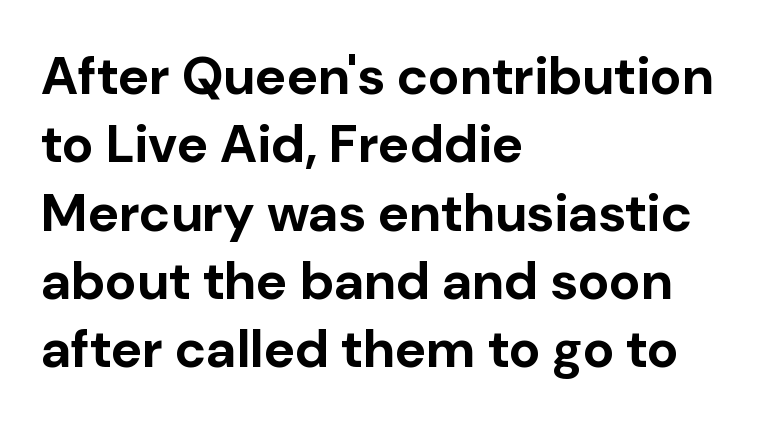
{"serif": "no", "italic": "no", "bold": "yes", "weight": "bold", "width": "normal", "stroke_contrast": "low", "x_height": "medium", "monospaced": "no", "underline": "no", "align": "left", "line_spacing": "normal", "line_spacing_ratio": 1.29, "letter_spacing": "normal", "letter_spacing_em": 0.0, "glyph_px": 53}
